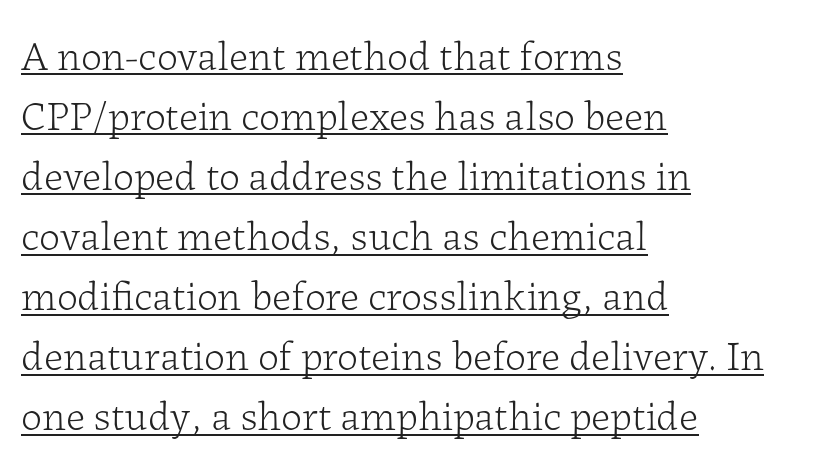
{"serif": "yes", "italic": "no", "bold": "no", "weight": "light", "width": "normal", "stroke_contrast": "low", "x_height": "medium", "monospaced": "no", "underline": "yes", "align": "left", "line_spacing": "normal", "line_spacing_ratio": 1.43, "letter_spacing": "normal", "letter_spacing_em": 0.0, "glyph_px": 42}
